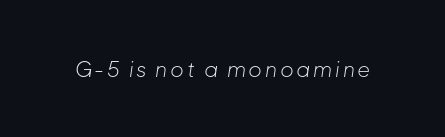
Q: Is the text bold? A: No.
Q: Is the text italic (slanted)? A: Yes, it leans right by about 8 degrees.
Q: Is the text underlined? A: No.
